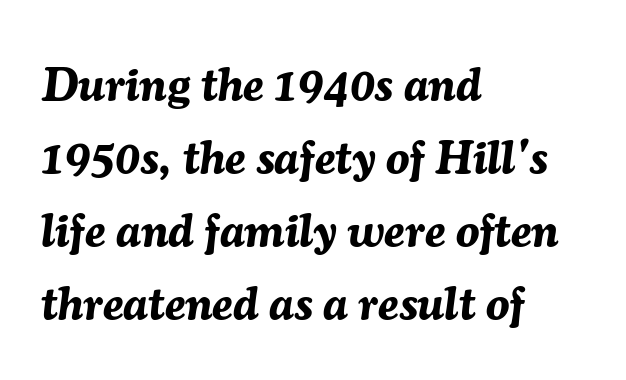
{"italic": "yes", "lean": "right", "slant_degrees": 7, "bold": "yes", "weight": "bold", "width": "normal", "stroke_contrast": "medium", "x_height": "medium", "monospaced": "no", "underline": "no", "align": "left", "line_spacing": "normal", "line_spacing_ratio": 1.55, "letter_spacing": "normal", "letter_spacing_em": 0.0, "glyph_px": 47}
